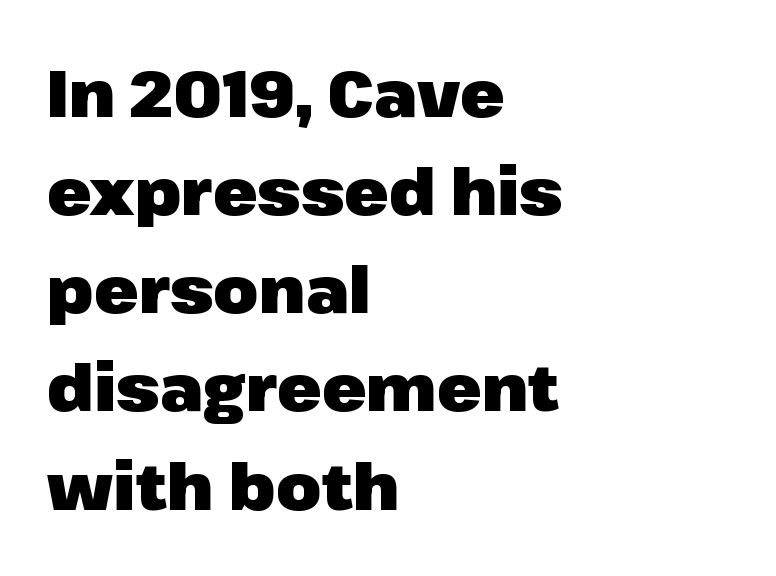
The image shows 65 px heavy sans-serif type, upright; set left-aligned, normal line spacing (1.51x), normal letter spacing, not underlined; low stroke contrast and a medium x-height.
